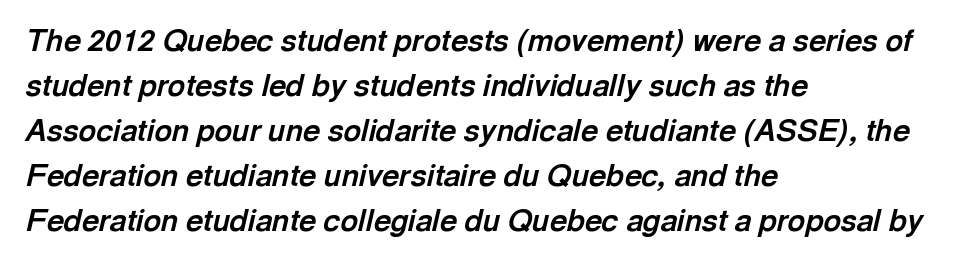
Q: Is the text bold? A: Yes.
Q: Is the text italic (slanted)? A: Yes, it leans right by about 13 degrees.
Q: Is the text underlined? A: No.
Q: How is the paragraph aligned? A: Left-aligned.
Q: Is the spacing between letters normal or unusually wide? A: Normal.
Q: Is the spacing between lines tight, normal or loose? A: Normal.
Q: Width (condensed, normal, or wide)? A: Normal.
Q: x-height? A: Medium.
Q: Monospaced? A: No.
